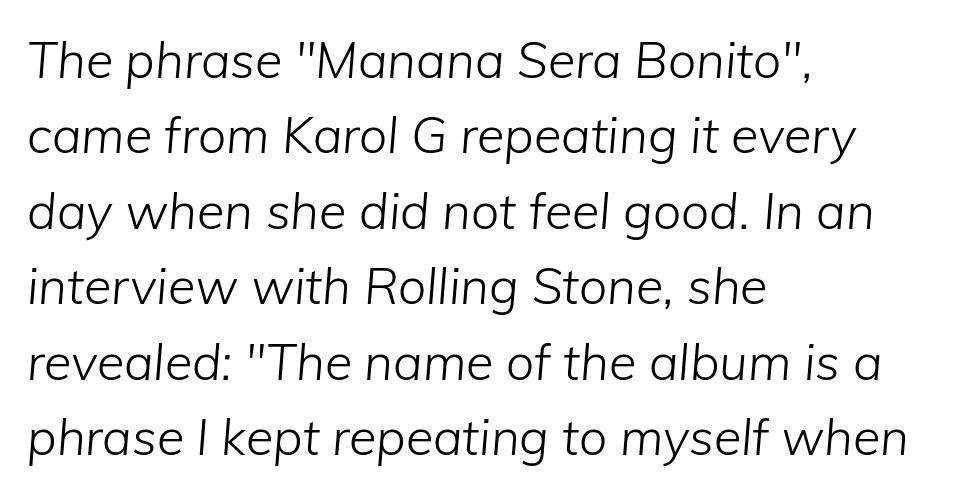
These lines are rendered in a variable-pitch font. Is the type slanted? Yes — the strokes lean at a clear angle. Nobody touched the tracking dial on this one. The lines in this sample share a left origin and differ only in where they stop. The font is comparable to plain body text, perhaps lighter. The passage shown is not underscored anywhere.
